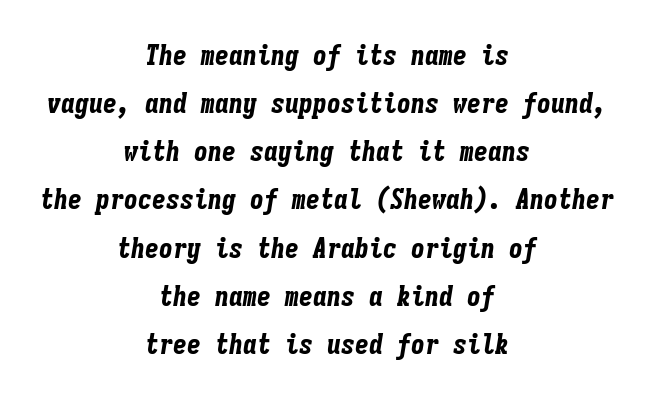
Q: Is the text bold? A: Yes.
Q: Is the text italic (slanted)? A: Yes, it leans right by about 9 degrees.
Q: Is the text underlined? A: No.
Q: How is the paragraph aligned? A: Centered.
Q: Is the spacing between letters normal or unusually wide? A: Normal.
Q: Width (condensed, normal, or wide)? A: Condensed.
Q: Stroke contrast? A: Low.
Q: x-height? A: Medium.
Q: Monospaced? A: Yes.
